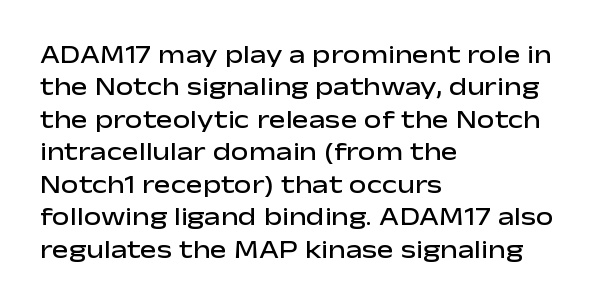
Q: Is the text bold? A: Semi-bold.
Q: Is the text italic (slanted)? A: No, it is upright.
Q: Is the text underlined? A: No.
Q: How is the paragraph aligned? A: Left-aligned.
Q: Is the spacing between letters normal or unusually wide? A: Normal.
Q: Is the spacing between lines tight, normal or loose? A: Normal.
